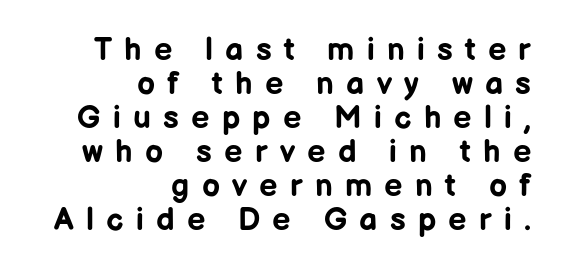
Words appear elongated and porous because spacing is wide. The paragraph shown leans on its right margin. Each new line begins almost immediately beneath the previous one. Look at the stroke-to-counter ratio: heavy, a bold. The rendering shows plain stroke endings on the letterforms — a sans-serif design.
